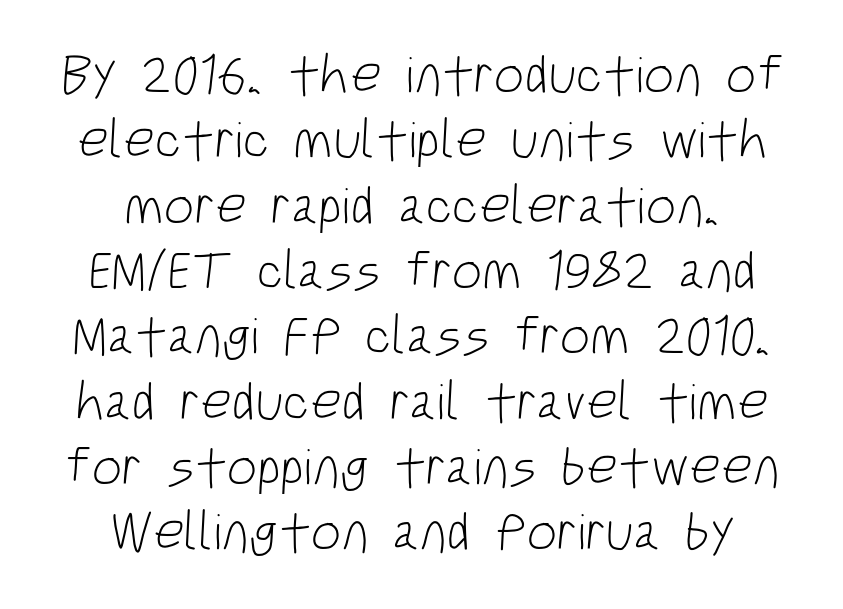
Here the designer chose a conventional face with non-uniform glyph widths. The strokes carry an ordinary text weight at most. The baseline area is clear. Students, note that the glyphs here touch the page at normal intervals. The lines are quadded center. Examine the stroke ends and you'll find no serifs.
